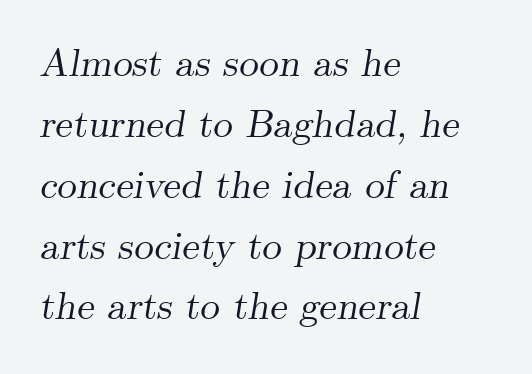
Q: Is the text italic (slanted)? A: Yes, it leans right by about 9 degrees.
Q: Is the typeface a serif or a sans-serif typeface? A: Serif.
Q: Is the text underlined? A: No.
Q: How is the paragraph aligned? A: Left-aligned.
Q: Is the spacing between letters normal or unusually wide? A: Normal.
Q: Is the spacing between lines tight, normal or loose? A: Normal.
Q: Width (condensed, normal, or wide)? A: Normal.
Q: Stroke contrast? A: Medium.
Q: x-height? A: Small.
Q: Monospaced? A: No.
